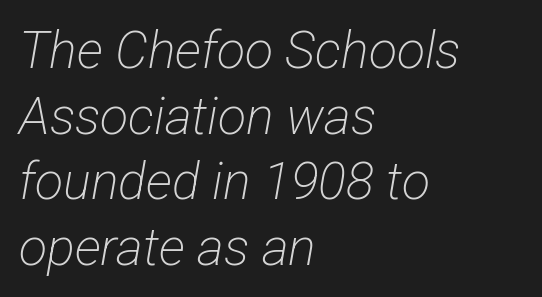
Q: Is the text bold? A: No.
Q: Is the typeface a serif or a sans-serif typeface? A: Sans-serif.
Q: Is the text underlined? A: No.
Q: How is the paragraph aligned? A: Left-aligned.
Q: Is the spacing between letters normal or unusually wide? A: Normal.
Q: Is the spacing between lines tight, normal or loose? A: Normal.
Q: Width (condensed, normal, or wide)? A: Condensed.
Q: Stroke contrast? A: Low.
Q: x-height? A: Medium.
Q: Monospaced? A: No.
